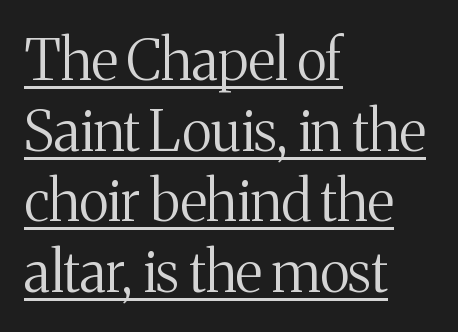
Q: Is the text bold? A: No.
Q: Is the text italic (slanted)? A: No, it is upright.
Q: Is the typeface a serif or a sans-serif typeface? A: Serif.
Q: Is the text underlined? A: Yes.
Q: How is the paragraph aligned? A: Left-aligned.
Q: Is the spacing between letters normal or unusually wide? A: Normal.
Q: Is the spacing between lines tight, normal or loose? A: Normal.
Q: Width (condensed, normal, or wide)? A: Normal.
Q: Stroke contrast? A: Medium.
Q: x-height? A: Medium.
Q: Monospaced? A: No.
